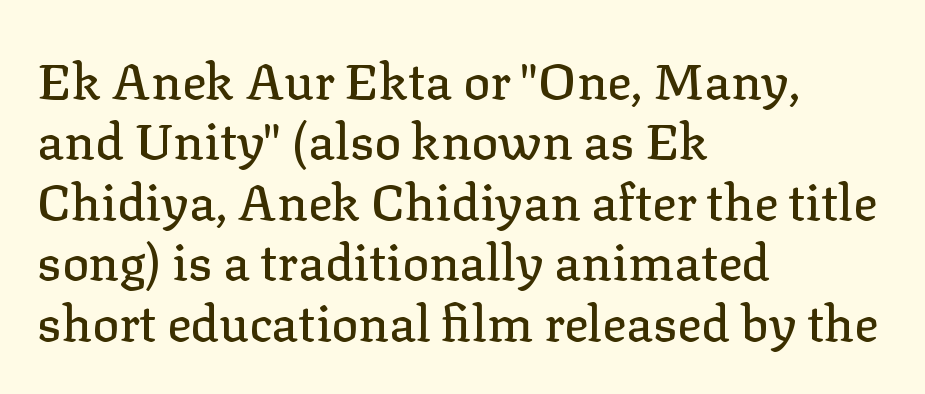
The image shows 50 px serif type, upright; set left-aligned, line spacing 1.21x, normal letter spacing, not underlined; low stroke contrast and a medium x-height.
